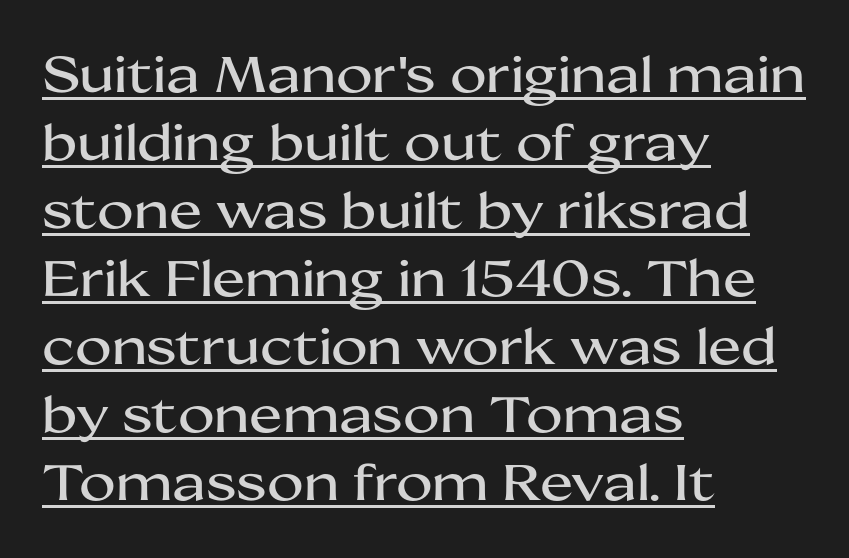
{"italic": "no", "width": "wide", "stroke_contrast": "medium", "x_height": "medium", "monospaced": "no", "underline": "yes", "align": "left", "line_spacing": "normal", "line_spacing_ratio": 1.36, "letter_spacing": "normal", "letter_spacing_em": 0.0, "glyph_px": 50}
